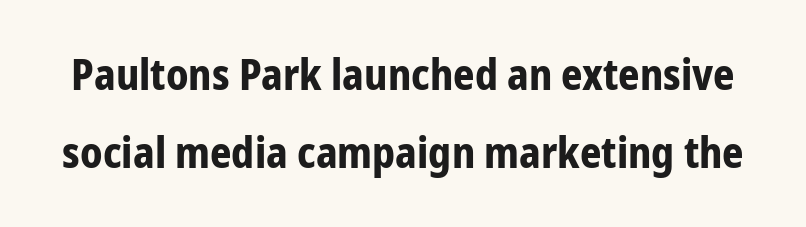
{"serif": "no", "italic": "no", "bold": "yes", "weight": "bold", "width": "condensed", "stroke_contrast": "low", "x_height": "medium", "monospaced": "no", "underline": "no", "line_spacing_ratio": 1.86, "letter_spacing": "normal", "letter_spacing_em": 0.0, "glyph_px": 42}
